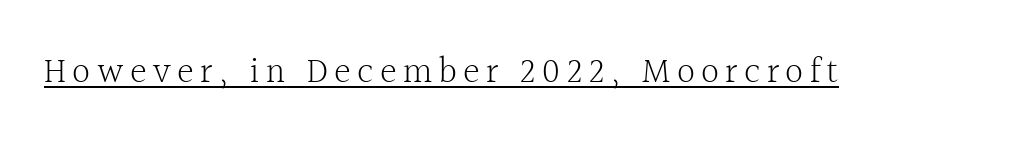
The image shows 36 px light serif type, upright; set underlined; a medium x-height.
